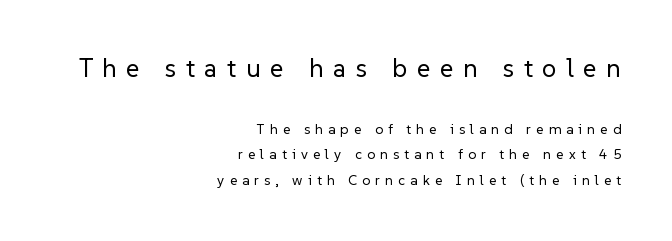
{"italic": "no", "bold": "no", "underline": "no", "align": "right", "line_spacing_ratio": 1.84, "letter_spacing": "wide", "letter_spacing_em": 0.37, "larger_block": "first", "size_ratio": 1.86, "glyph_px": 26}
